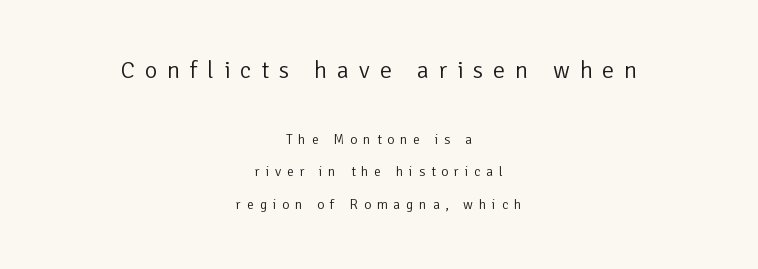
Q: Is the text bold? A: No.
Q: Is the text italic (slanted)? A: No, it is upright.
Q: Is the text underlined? A: No.
Q: How is the paragraph aligned? A: Centered.
Q: Is the spacing between letters normal or unusually wide? A: Unusually wide.
Q: Is the spacing between lines tight, normal or loose? A: Loose.
Q: Which block of text is set in a larger size, the first (top) or the second (bottom)? A: The first (top) one.
